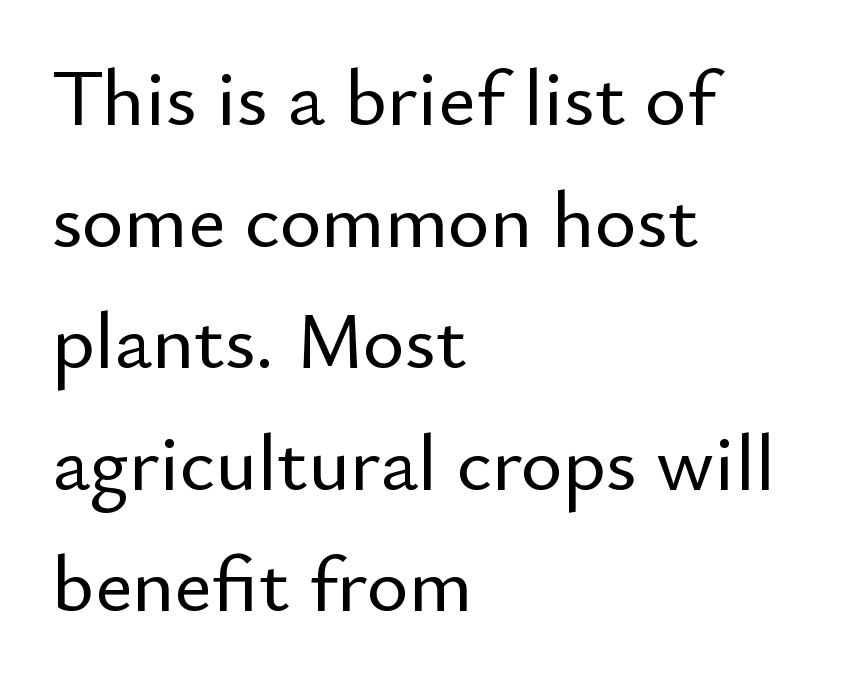
The image shows 80 px sans-serif type, upright; set left-aligned, normal line spacing (1.52x), normal letter spacing, not underlined; low stroke contrast and a small x-height.
